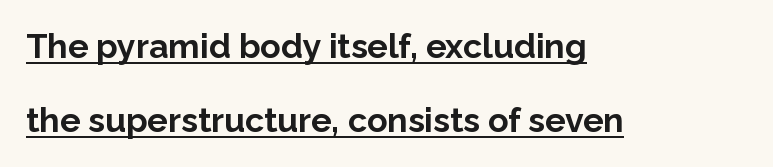
{"serif": "no", "italic": "no", "bold": "yes", "weight": "bold", "width": "normal", "stroke_contrast": "low", "x_height": "medium", "monospaced": "no", "underline": "yes", "align": "left", "line_spacing": "loose", "line_spacing_ratio": 2.19, "letter_spacing": "normal", "letter_spacing_em": 0.0, "glyph_px": 34}
